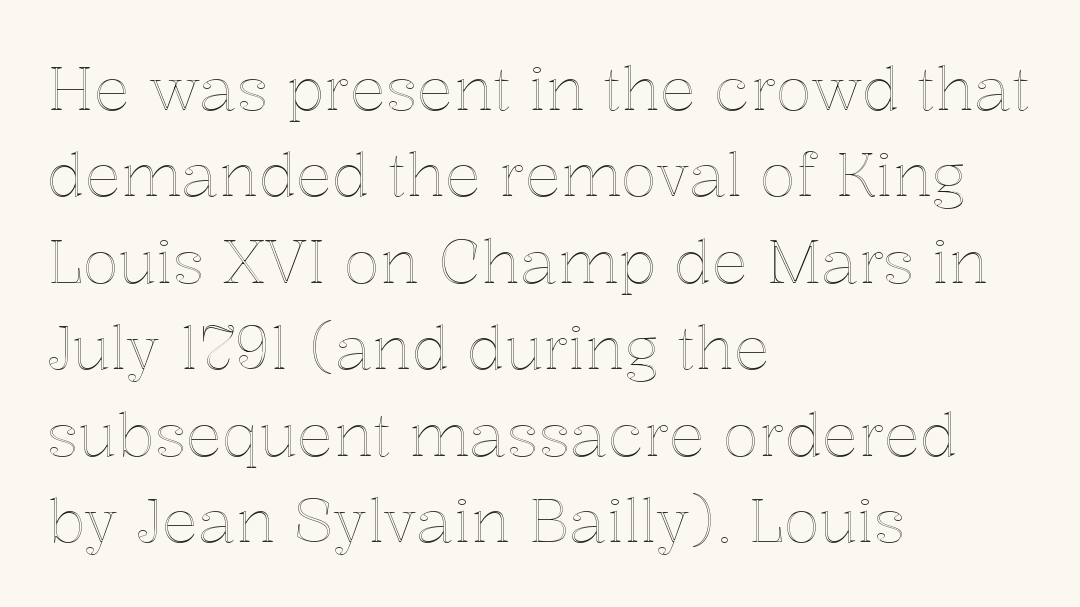
{"italic": "no", "width": "normal", "x_height": "medium", "monospaced": "no", "underline": "no", "align": "left", "line_spacing": "normal", "line_spacing_ratio": 1.44, "letter_spacing": "normal", "letter_spacing_em": 0.0, "glyph_px": 60}
